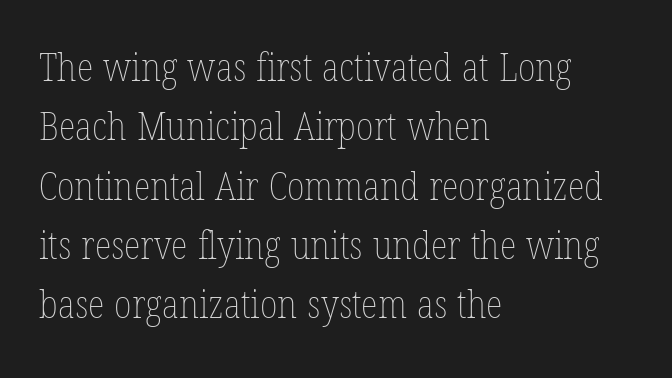
The letters advance in unequal steps, a hallmark of proportional type. Is the stroke heavy? The answer is a plain regular-or-lighter. The gaps between neighbouring characters are ordinary and unremarkable. This block has exactly the height ordinary leading produces. Reading down the block, your eye returns to a fixed left position each line. This rendering features lettering with no underline.
